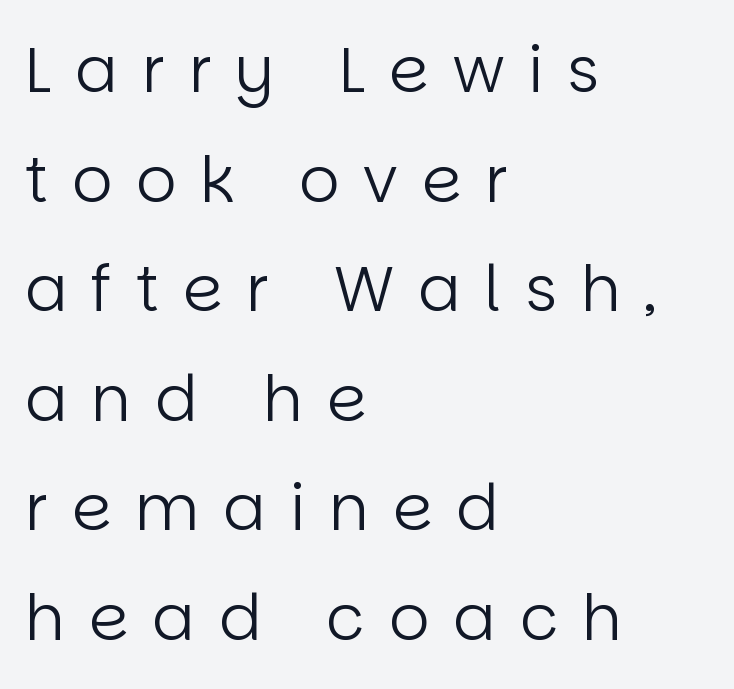
The image shows 63 px regular-weight sans-serif type, upright; set left-aligned, line spacing 1.74x, unusually wide letter spacing (+0.38 em), not underlined; low stroke contrast and a large x-height.
